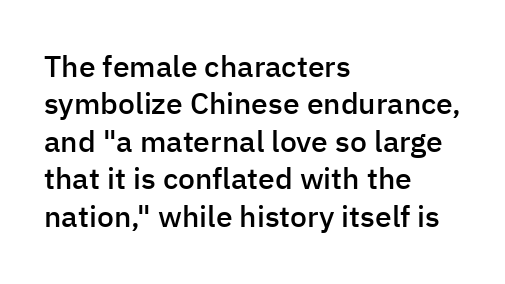
Q: Is the text bold? A: Semi-bold.
Q: Is the text italic (slanted)? A: No, it is upright.
Q: Is the typeface a serif or a sans-serif typeface? A: Sans-serif.
Q: Is the text underlined? A: No.
Q: How is the paragraph aligned? A: Left-aligned.
Q: Is the spacing between letters normal or unusually wide? A: Normal.
Q: Is the spacing between lines tight, normal or loose? A: Normal.
Q: Width (condensed, normal, or wide)? A: Normal.
Q: Stroke contrast? A: Low.
Q: x-height? A: Medium.
Q: Monospaced? A: No.
